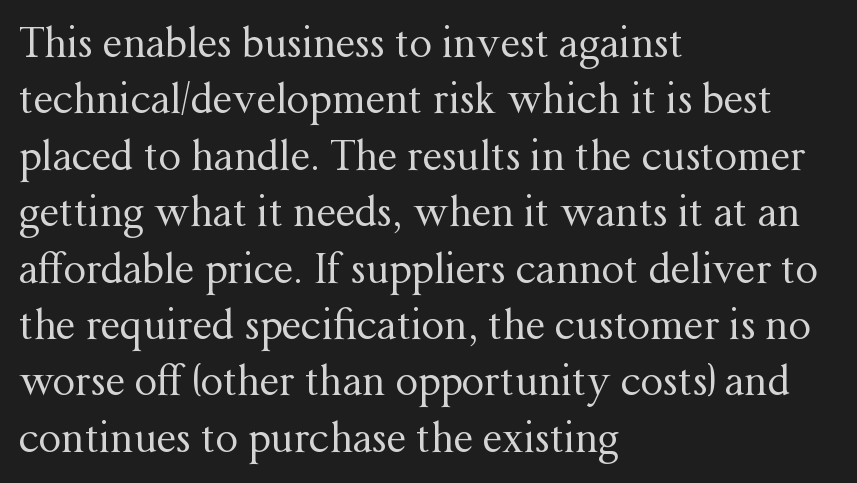
The image shows 40 px regular-weight serif type, upright; set left-aligned, normal line spacing (1.41x), normal letter spacing, not underlined; medium stroke contrast and a medium x-height.
